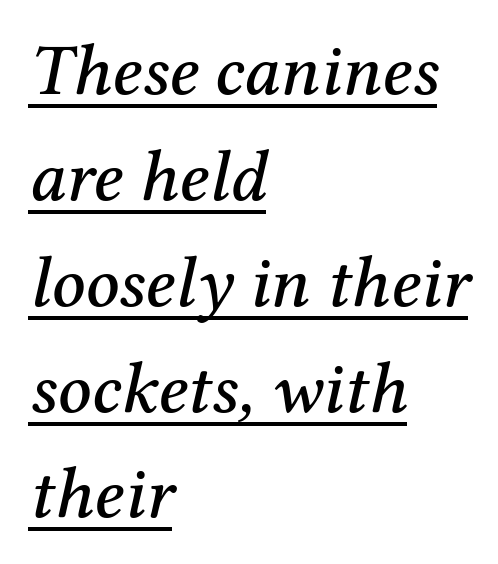
Q: Is the text italic (slanted)? A: Yes, it leans right by about 12 degrees.
Q: Is the typeface a serif or a sans-serif typeface? A: Serif.
Q: Is the text underlined? A: Yes.
Q: How is the paragraph aligned? A: Left-aligned.
Q: Is the spacing between letters normal or unusually wide? A: Normal.
Q: Is the spacing between lines tight, normal or loose? A: Normal.
Q: Width (condensed, normal, or wide)? A: Normal.
Q: Stroke contrast? A: Medium.
Q: x-height? A: Medium.
Q: Monospaced? A: No.
